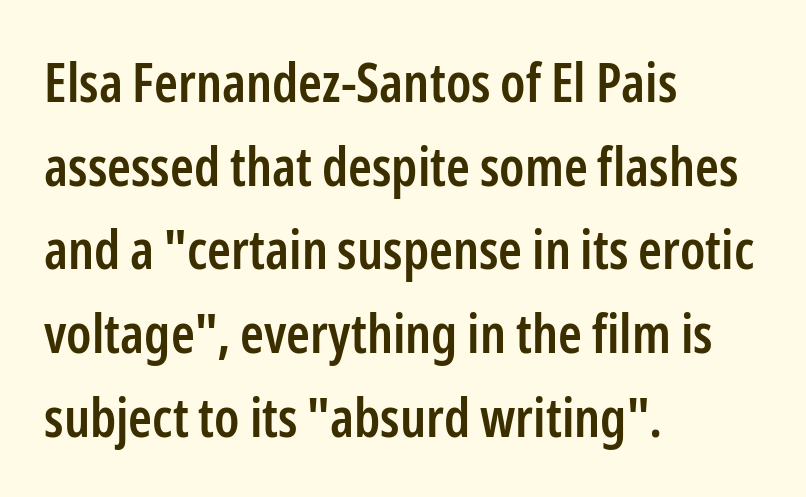
A typesetter would call this leading conventional body-copy spacing. Weight: semibold (demi). A typesetter would label this face a sans. Honestly, the letter spacing is just normal — you wouldn't notice it. Does the copy run flush right? No — it runs flush left.
